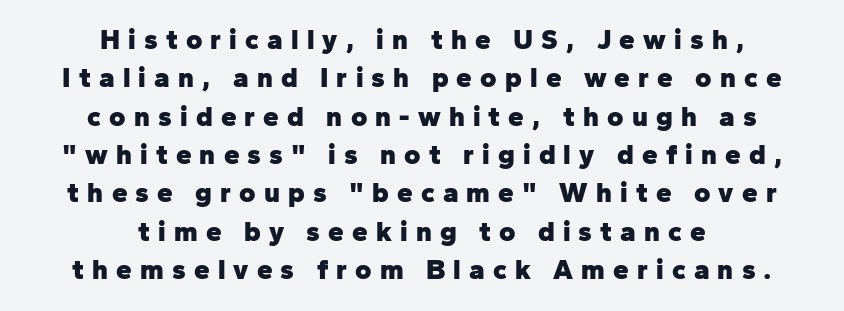
{"serif": "no", "italic": "no", "bold": "yes", "weight": "heavy", "width": "normal", "stroke_contrast": "low", "x_height": "medium", "monospaced": "no", "underline": "no", "align": "center", "line_spacing": "normal", "line_spacing_ratio": 1.37, "letter_spacing": "wide", "letter_spacing_em": 0.29, "glyph_px": 28}
